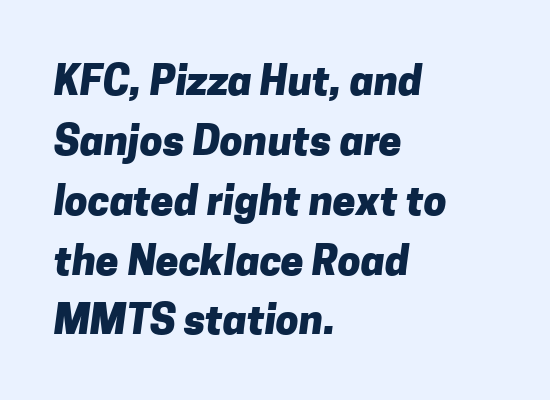
{"serif": "no", "bold": "yes", "weight": "heavy", "width": "normal", "stroke_contrast": "low", "x_height": "medium", "monospaced": "no", "underline": "no", "align": "left", "line_spacing": "normal", "line_spacing_ratio": 1.46, "letter_spacing": "normal", "letter_spacing_em": 0.0, "glyph_px": 41}
